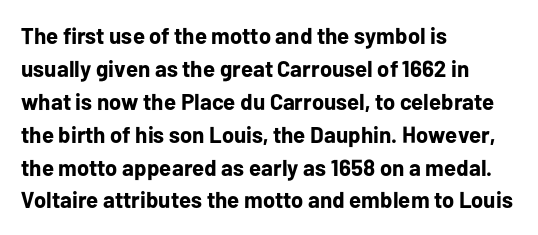
The image shows 23 px bold type, upright; set left-aligned, normal line spacing (1.43x), normal letter spacing, not underlined.
